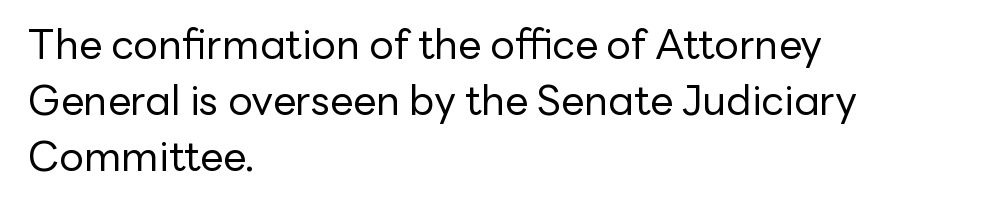
Casual observation: everything's shoved over to the left. The space beneath each line is pristine and unruled. Horizontal bands of white between lines are of average thickness. Check where the strokes stop: nothing finishes them off — pure sans. Does the lettering tilt? It doesn't — this is upright.
